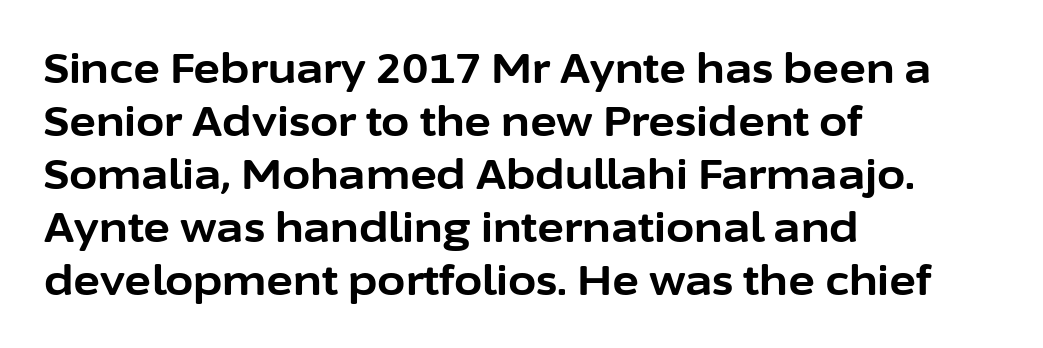
Teacher's note: observe the even left margin — that is flush-left alignment. Nothing unusual about the tracking: characters are spaced as the font intends. Each glyph is drawn with heavy, bold strokes. Does the lettering tilt? It doesn't — this is upright. One glance says typical: line gaps are just what's usual.
